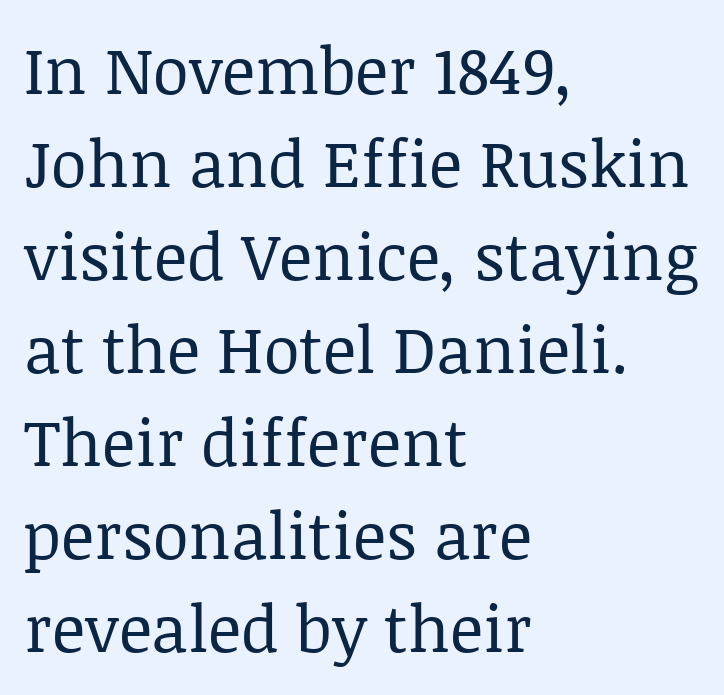
{"serif": "yes", "italic": "no", "bold": "no", "weight": "regular", "width": "normal", "stroke_contrast": "low", "x_height": "large", "monospaced": "no", "underline": "no", "align": "left", "line_spacing": "normal", "line_spacing_ratio": 1.43, "letter_spacing": "normal", "letter_spacing_em": 0.0, "glyph_px": 65}
